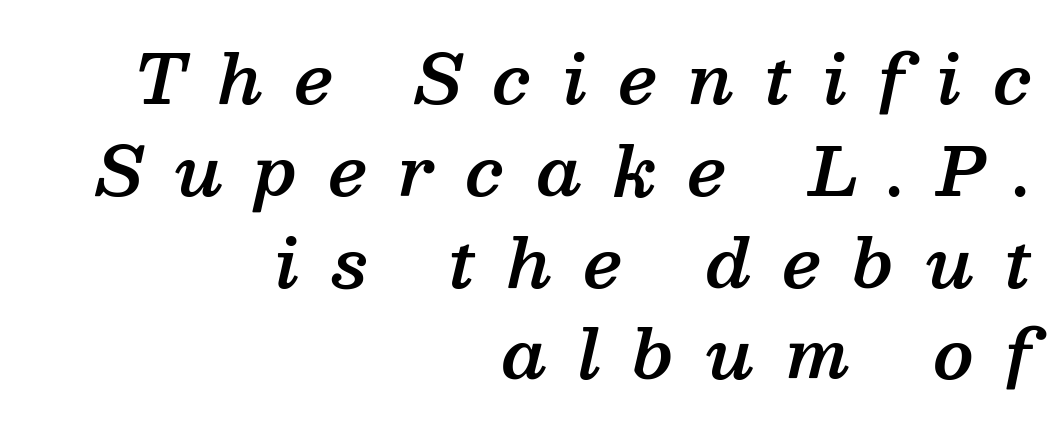
The image shows 67 px semibold serif type, italic (leaning right); set right-aligned, normal line spacing (1.37x), unusually wide letter spacing (+0.47 em), not underlined; medium stroke contrast and a medium x-height.
